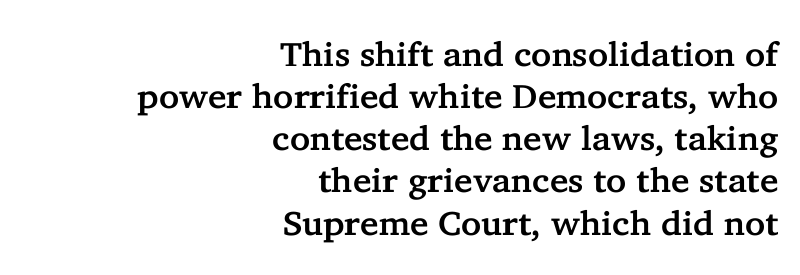
Q: Is the text italic (slanted)? A: No, it is upright.
Q: Is the typeface a serif or a sans-serif typeface? A: Serif.
Q: Is the text underlined? A: No.
Q: How is the paragraph aligned? A: Right-aligned.
Q: Is the spacing between letters normal or unusually wide? A: Normal.
Q: Width (condensed, normal, or wide)? A: Normal.
Q: Stroke contrast? A: Low.
Q: x-height? A: Medium.
Q: Monospaced? A: No.
